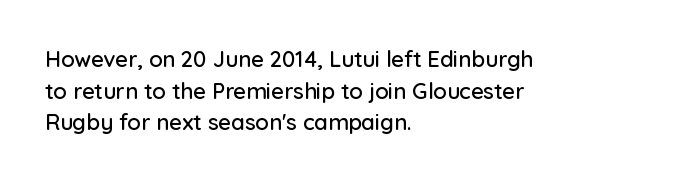
{"italic": "no", "underline": "no", "align": "left", "line_spacing": "normal", "line_spacing_ratio": 1.44, "letter_spacing": "normal", "letter_spacing_em": 0.0, "glyph_px": 22}
